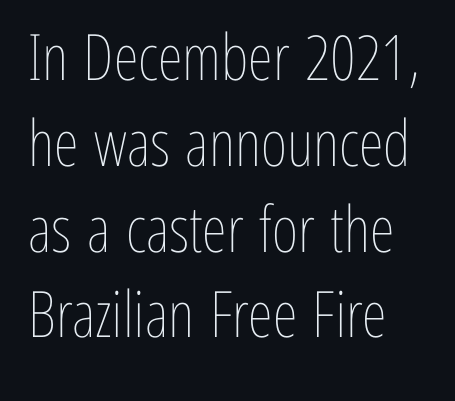
The image shows 64 px thin, condensed type, upright; set left-aligned, normal line spacing (1.34x), normal letter spacing, not underlined; low stroke contrast and a medium x-height.
